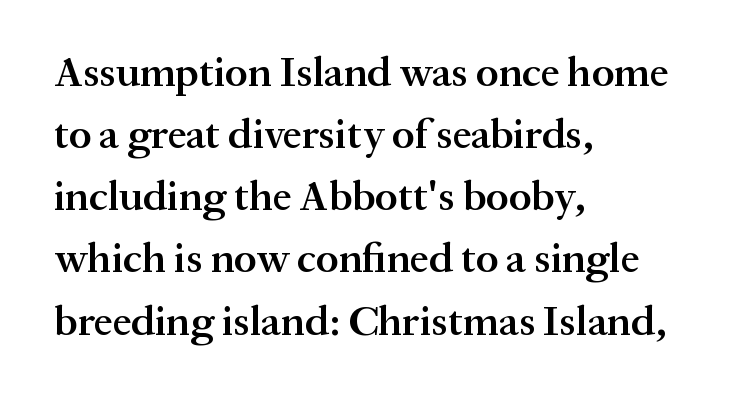
Note: serifs present on the glyphs. Italic: no, the glyphs are upright roman. A fair bit of extra ink — the face is semibold, not bold. Regular leading.
